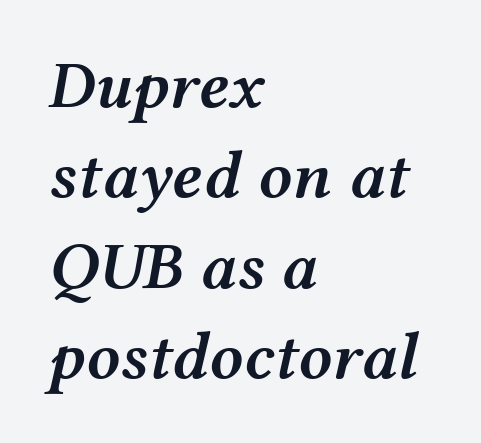
{"italic": "yes", "lean": "right", "slant_degrees": 12, "bold": "semi", "weight": "semibold", "width": "wide", "stroke_contrast": "medium", "x_height": "medium", "monospaced": "no", "underline": "no", "align": "left", "line_spacing": "normal", "line_spacing_ratio": 1.35, "letter_spacing": "normal", "letter_spacing_em": 0.0, "glyph_px": 67}
